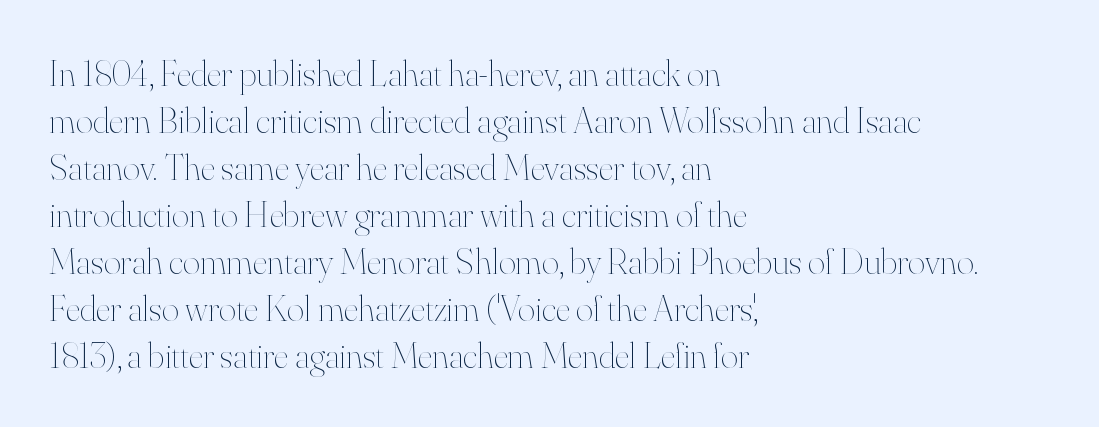
The letterforms sit shoulder to shoulder at normal distance. Underline: absent. Is there much room between lines? A standard amount, neither cramped nor airy. The setting favours the left margin, as ordinary paragraphs usually do.
